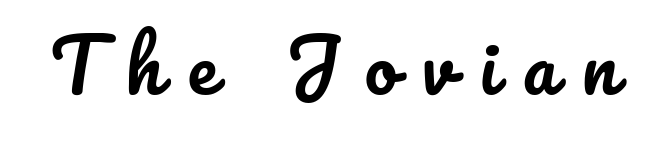
{"width": "normal", "stroke_contrast": "low", "x_height": "small", "monospaced": "no", "underline": "no", "letter_spacing": "wide", "letter_spacing_em": 0.34, "glyph_px": 73}
